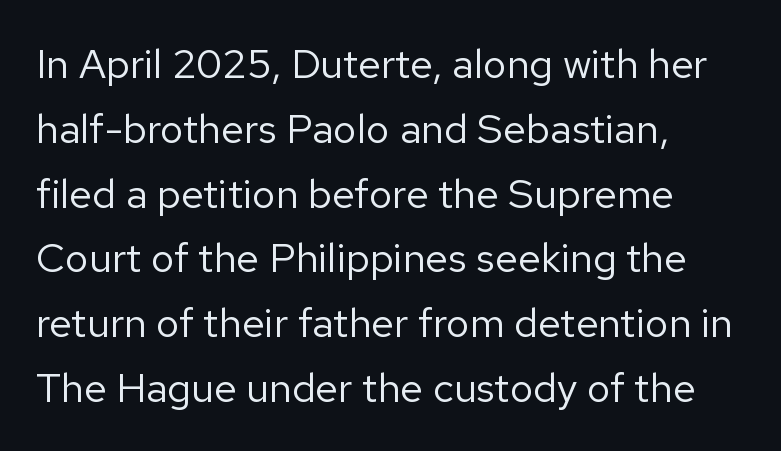
The image shows 41 px regular-weight sans-serif type, upright; set left-aligned, normal line spacing (1.58x), normal letter spacing, not underlined; low stroke contrast and a medium x-height.
